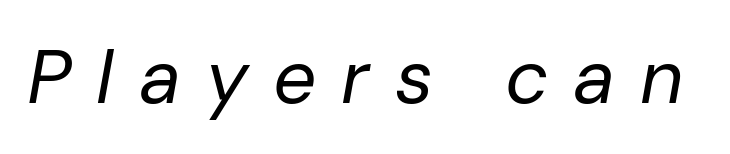
Q: Is the text bold? A: No.
Q: Is the text italic (slanted)? A: Yes, it leans right by about 10 degrees.
Q: Is the text underlined? A: No.
Q: Is the spacing between letters normal or unusually wide? A: Unusually wide.
Q: Width (condensed, normal, or wide)? A: Normal.
Q: Stroke contrast? A: Low.
Q: x-height? A: Medium.
Q: Monospaced? A: No.
